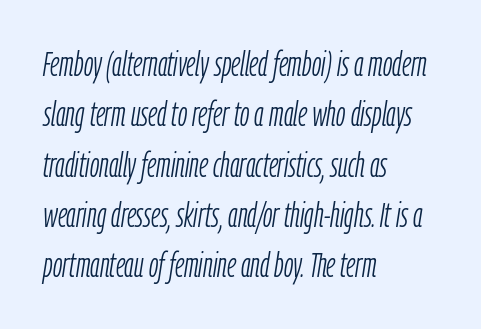
The image shows 34 px light, condensed type, italic (leaning right); set left-aligned, normal line spacing (1.48x), normal letter spacing, not underlined; low stroke contrast and a medium x-height.
